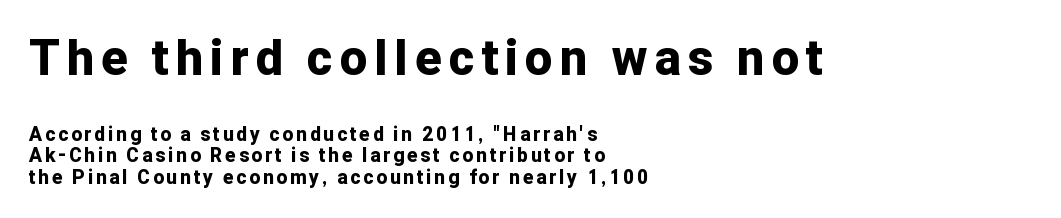
Look at the stroke-to-counter ratio: heavy, a bold. The rendering anchors every line to the left-hand side. This sample has the flowing, uneven cadence of proportional lettering. Typographically, this falls in the sans-serif category. Is there any slant? The stems are plumb.
